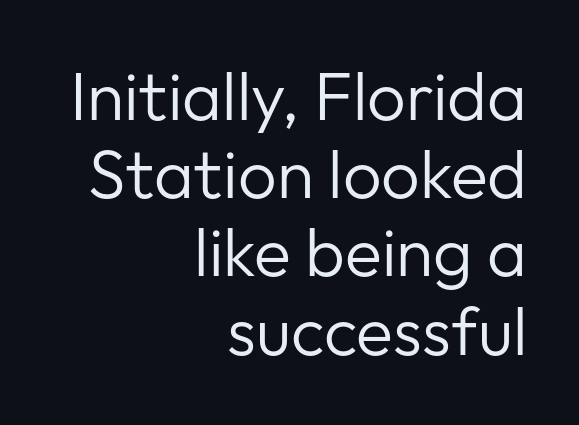
{"serif": "no", "italic": "no", "bold": "no", "weight": "regular", "width": "normal", "stroke_contrast": "low", "x_height": "medium", "monospaced": "no", "underline": "no", "align": "right", "line_spacing": "tight", "line_spacing_ratio": 1.15, "letter_spacing": "normal", "letter_spacing_em": 0.0, "glyph_px": 68}
